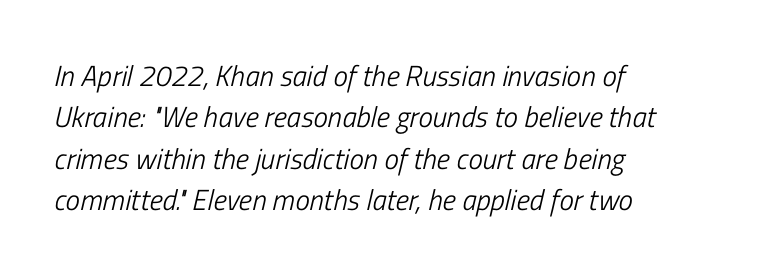
{"italic": "yes", "lean": "right", "slant_degrees": 13, "bold": "no", "weight": "light", "width": "condensed", "stroke_contrast": "low", "x_height": "medium", "monospaced": "no", "underline": "no", "align": "left", "line_spacing": "normal", "line_spacing_ratio": 1.43, "letter_spacing": "normal", "letter_spacing_em": 0.0, "glyph_px": 29}
